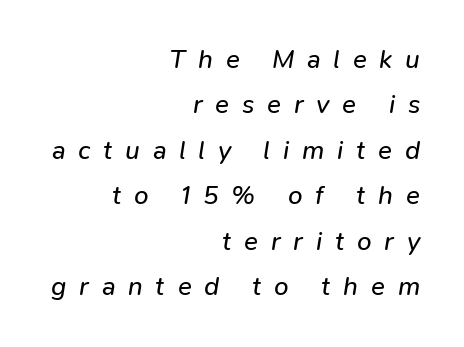
Q: Is the text bold? A: No.
Q: Is the text italic (slanted)? A: Yes, it leans right by about 9 degrees.
Q: Is the text underlined? A: No.
Q: How is the paragraph aligned? A: Right-aligned.
Q: Is the spacing between letters normal or unusually wide? A: Unusually wide.
